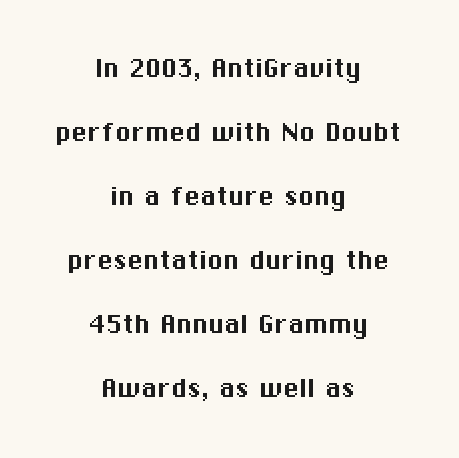
{"serif": "no", "italic": "no", "width": "normal", "stroke_contrast": "medium", "x_height": "medium", "monospaced": "no", "underline": "no", "align": "center", "line_spacing": "loose", "line_spacing_ratio": 2.0, "letter_spacing": "normal", "letter_spacing_em": 0.0, "glyph_px": 32}
